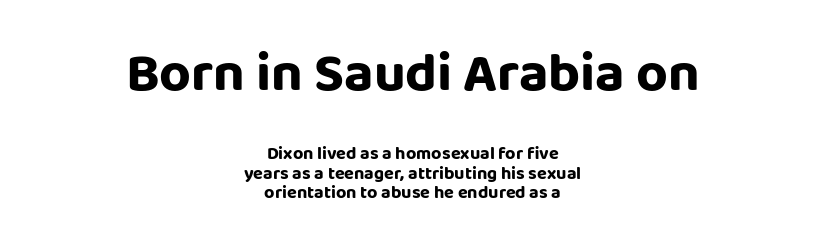
The image shows 55 px sans-serif type, upright; set centered, tight line spacing (1.09x), normal letter spacing, not underlined; the first (top) block is 3.06x larger; low stroke contrast and a large x-height.
